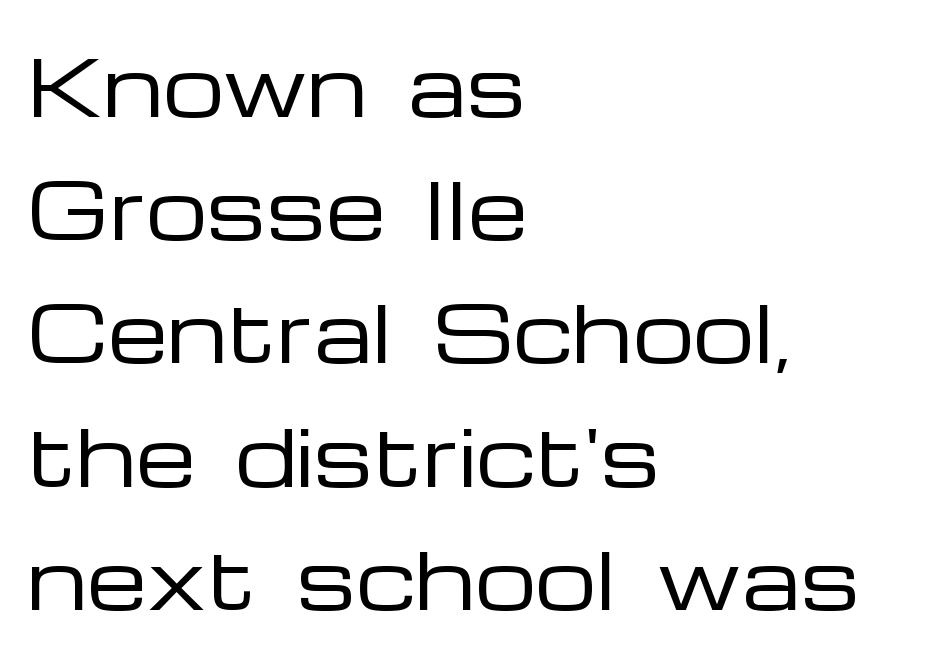
The image shows 77 px regular-weight, wide sans-serif type, upright; set left-aligned, normal line spacing (1.6x), normal letter spacing, not underlined; low stroke contrast and a medium x-height.
